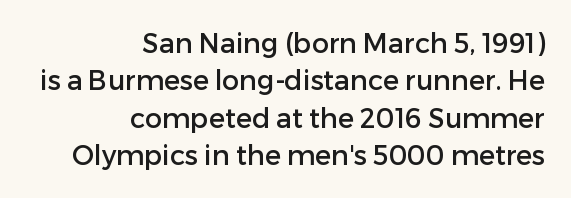
The image shows 27 px text type, upright; set right-aligned, normal line spacing (1.38x), normal letter spacing, not underlined.
